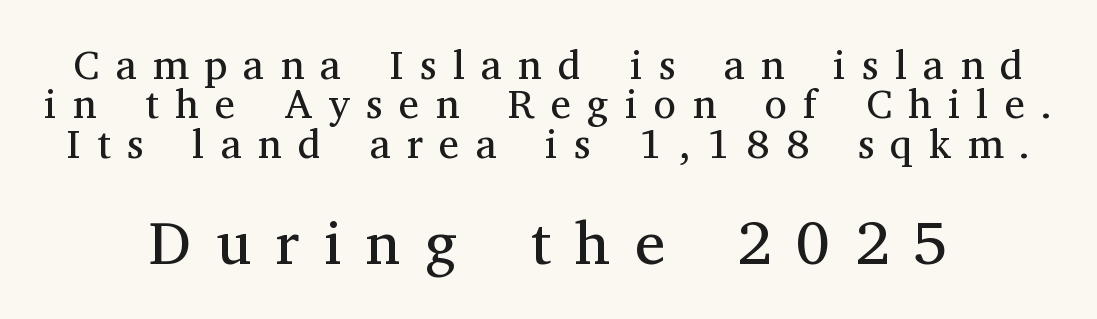
Q: Is the text bold? A: No.
Q: Is the text italic (slanted)? A: No, it is upright.
Q: Is the typeface a serif or a sans-serif typeface? A: Serif.
Q: Is the text underlined? A: No.
Q: Is the spacing between letters normal or unusually wide? A: Unusually wide.
Q: Is the spacing between lines tight, normal or loose? A: Tight.
Q: Which block of text is set in a larger size, the first (top) or the second (bottom)? A: The second (bottom) one.
Q: Width (condensed, normal, or wide)? A: Normal.
Q: Stroke contrast? A: Medium.
Q: x-height? A: Medium.
Q: Monospaced? A: No.
